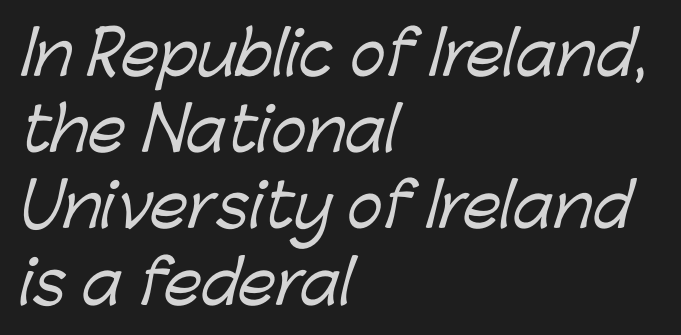
The image shows 60 px sans-serif type; set left-aligned, normal line spacing (1.27x), normal letter spacing, not underlined; low stroke contrast and a medium x-height.
